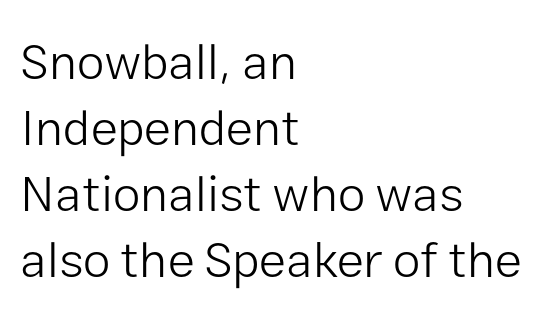
Q: Is the text bold? A: No.
Q: Is the text italic (slanted)? A: No, it is upright.
Q: Is the typeface a serif or a sans-serif typeface? A: Sans-serif.
Q: Is the text underlined? A: No.
Q: How is the paragraph aligned? A: Left-aligned.
Q: Is the spacing between letters normal or unusually wide? A: Normal.
Q: Is the spacing between lines tight, normal or loose? A: Normal.
Q: Width (condensed, normal, or wide)? A: Normal.
Q: Stroke contrast? A: Low.
Q: x-height? A: Medium.
Q: Monospaced? A: No.
